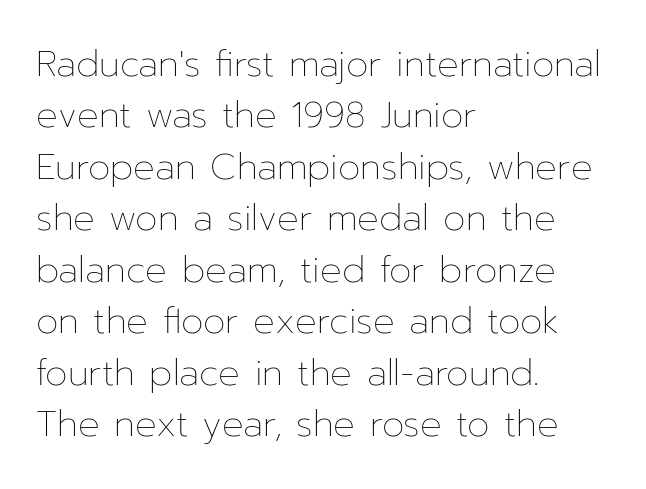
The image shows 36 px thin type, upright; set left-aligned, normal line spacing (1.43x), normal letter spacing, not underlined; low stroke contrast and a medium x-height.
